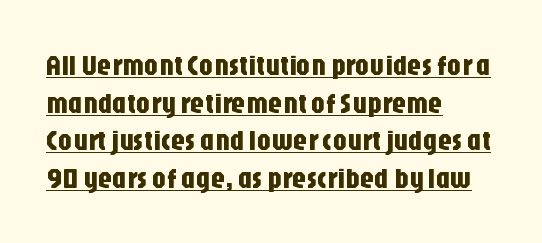
The image shows 29 px condensed sans-serif type, upright; set left-aligned, normal line spacing (1.3x), normal letter spacing, underlined; low stroke contrast and a large x-height.
